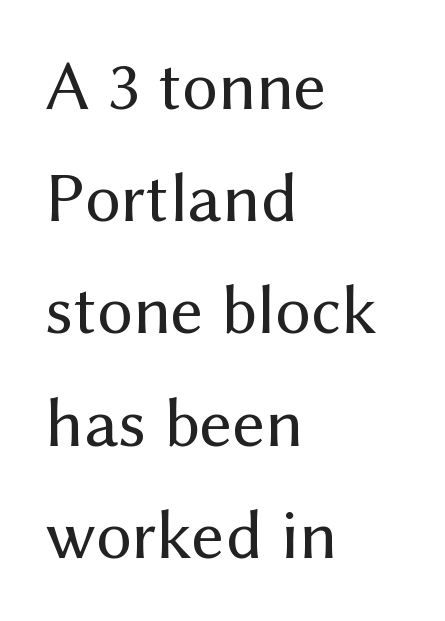
{"serif": "no", "italic": "no", "bold": "no", "weight": "regular", "width": "normal", "stroke_contrast": "medium", "x_height": "medium", "monospaced": "no", "underline": "no", "align": "left", "line_spacing": "normal", "line_spacing_ratio": 1.58, "letter_spacing": "normal", "letter_spacing_em": 0.0, "glyph_px": 71}
